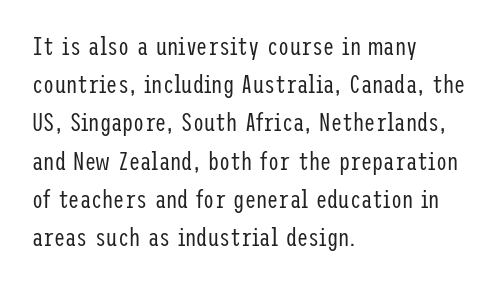
The glyphs are unaccompanied by any horizontal stroke below them. Posture: vertical. These lines keep a tight, regular rhythm from letter to letter. Interline gaps are of average width in this sample. The paragraph shown leans on its left margin.
